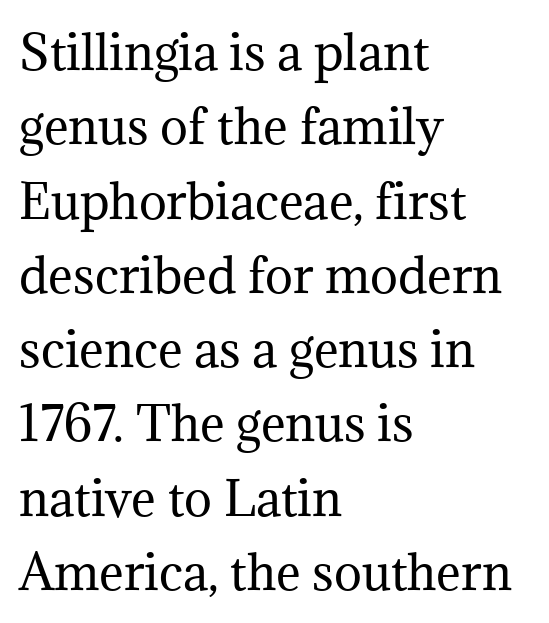
{"serif": "yes", "italic": "no", "bold": "no", "weight": "regular", "width": "normal", "stroke_contrast": "medium", "x_height": "medium", "monospaced": "no", "underline": "no", "align": "left", "line_spacing": "normal", "line_spacing_ratio": 1.58, "letter_spacing": "normal", "letter_spacing_em": 0.0, "glyph_px": 47}
